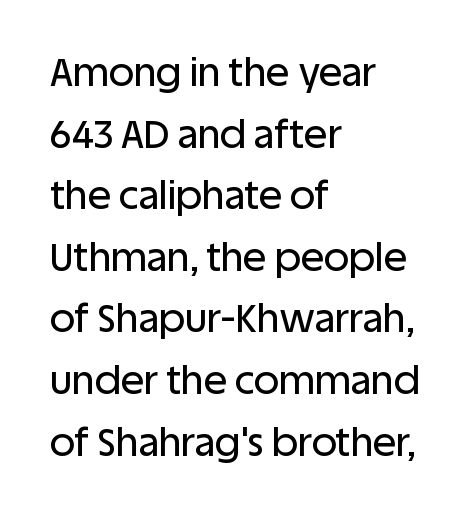
The image shows 39 px sans-serif type, upright; set left-aligned, normal line spacing (1.58x), normal letter spacing, not underlined; low stroke contrast and a large x-height.
